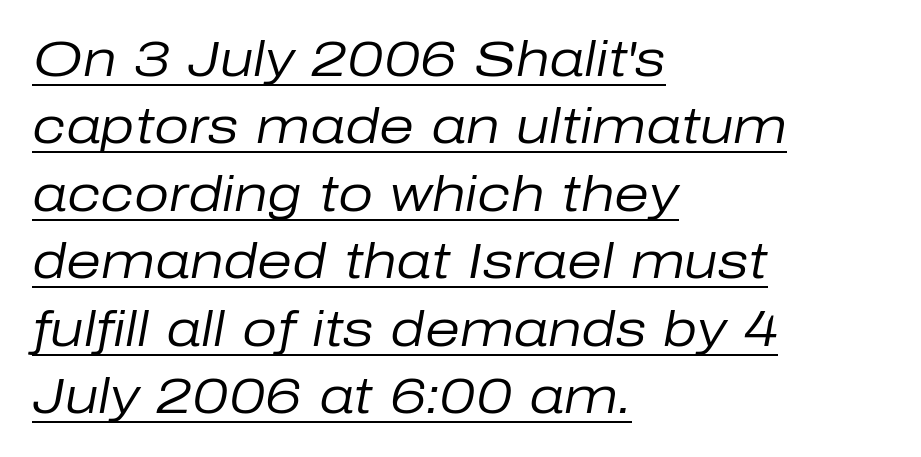
Q: Is the text bold? A: No.
Q: Is the text italic (slanted)? A: Yes, it leans right by about 10 degrees.
Q: Is the text underlined? A: Yes.
Q: How is the paragraph aligned? A: Left-aligned.
Q: Is the spacing between letters normal or unusually wide? A: Normal.
Q: Is the spacing between lines tight, normal or loose? A: Normal.
Q: Width (condensed, normal, or wide)? A: Normal.
Q: Stroke contrast? A: Low.
Q: x-height? A: Medium.
Q: Monospaced? A: No.
